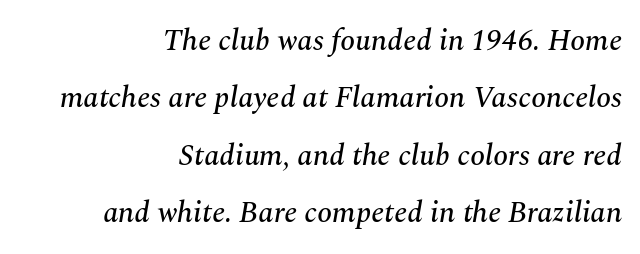
The image shows 30 px serif type, italic (leaning right); set right-aligned, loose line spacing (1.91x), normal letter spacing, not underlined; medium stroke contrast and a medium x-height.
